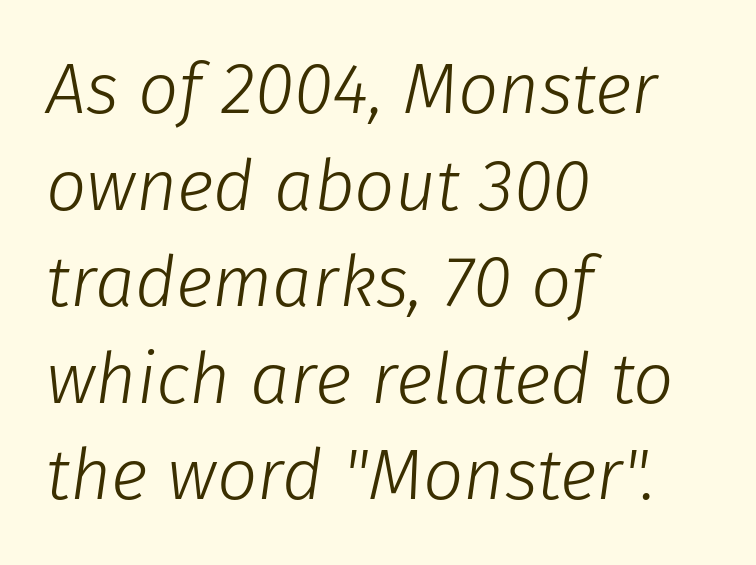
The image shows 71 px light type, italic (leaning right); set left-aligned, normal line spacing (1.36x), normal letter spacing, not underlined; low stroke contrast and a medium x-height.
